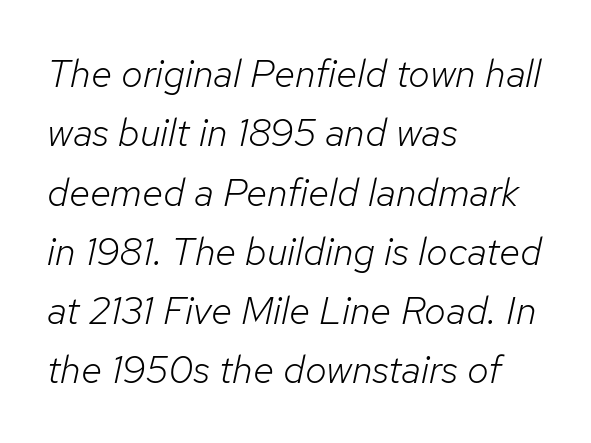
{"italic": "yes", "lean": "right", "slant_degrees": 12, "bold": "no", "weight": "light", "width": "normal", "stroke_contrast": "low", "x_height": "medium", "monospaced": "no", "underline": "no", "align": "left", "line_spacing": "normal", "line_spacing_ratio": 1.52, "letter_spacing": "normal", "letter_spacing_em": 0.0, "glyph_px": 39}
